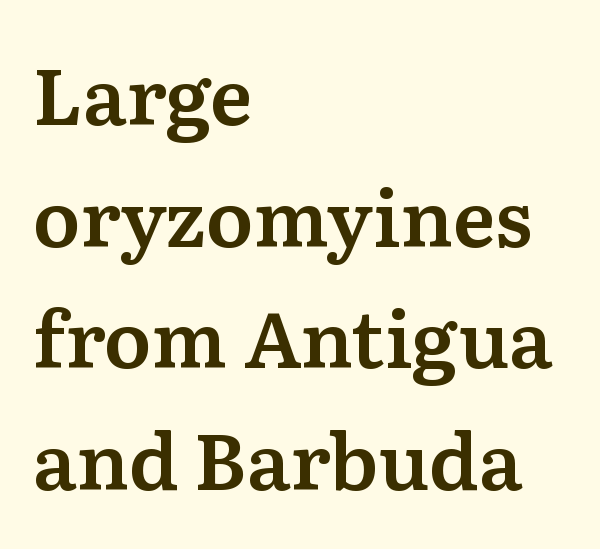
The typesetter chose a ragged-right arrangement here. The string is rendered with underlining switched off. The lettering stays uniformly vertical, giving the passage a roman look. Honestly, the row spacing looks completely unremarkable. Varying glyph widths throughout — classic text-font behaviour.
